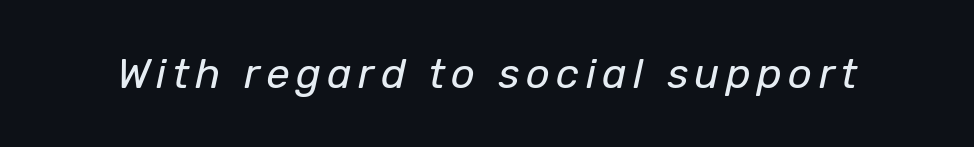
The image shows 42 px regular-weight type, italic (leaning right); set not underlined; low stroke contrast and a medium x-height.
